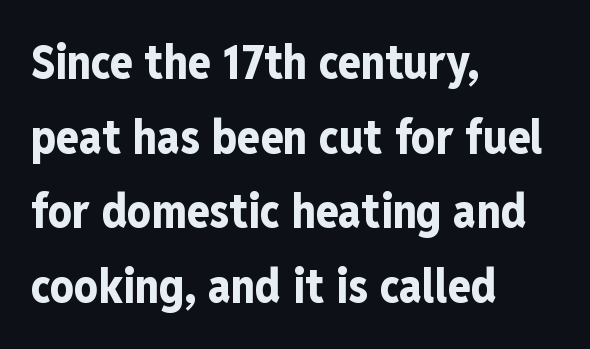
{"serif": "no", "italic": "no", "bold": "yes", "weight": "bold", "width": "condensed", "stroke_contrast": "low", "x_height": "medium", "monospaced": "no", "underline": "no", "align": "left", "line_spacing": "normal", "line_spacing_ratio": 1.59, "letter_spacing": "normal", "letter_spacing_em": 0.0, "glyph_px": 47}
